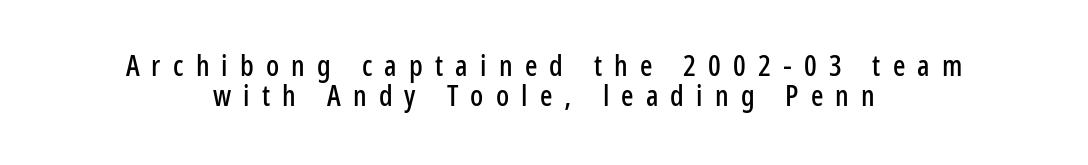
Q: Is the text italic (slanted)? A: No, it is upright.
Q: Is the typeface a serif or a sans-serif typeface? A: Sans-serif.
Q: Is the text underlined? A: No.
Q: How is the paragraph aligned? A: Centered.
Q: Is the spacing between letters normal or unusually wide? A: Unusually wide.
Q: Is the spacing between lines tight, normal or loose? A: Tight.
Q: Width (condensed, normal, or wide)? A: Condensed.
Q: Stroke contrast? A: Low.
Q: x-height? A: Medium.
Q: Monospaced? A: No.
